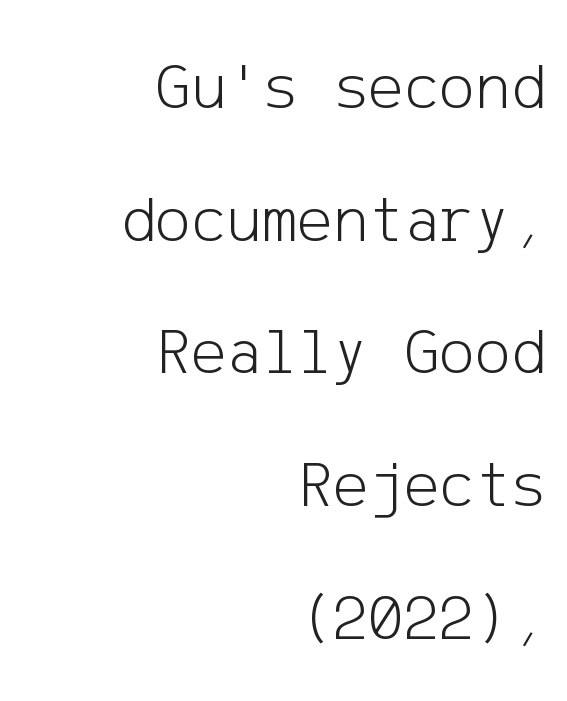
The image shows 67 px light sans-serif type, upright; set right-aligned, loose line spacing (1.98x), normal letter spacing, not underlined; low stroke contrast and a medium x-height.
